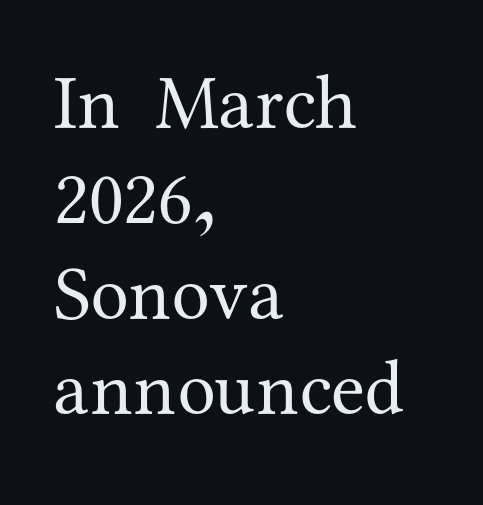
Honestly, there is no underline to notice here at all. The characters are drawn with everyday or finer stroke widths. The setting favours the left margin, as ordinary paragraphs usually do. Designer's note — italics off, roman on.
